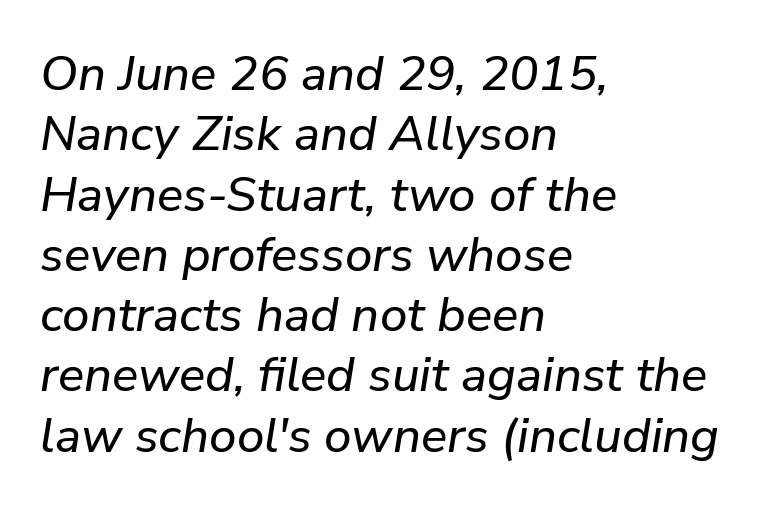
The image shows 49 px text type, italic (leaning right); set left-aligned, line spacing 1.23x, normal letter spacing, not underlined; low stroke contrast and a medium x-height.
